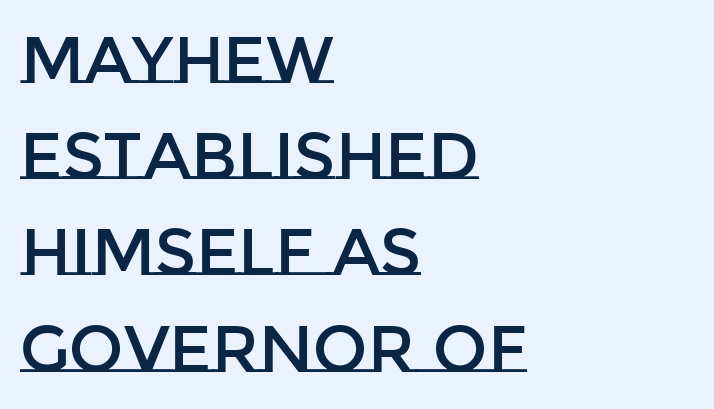
The image shows 65 px text type, upright; set left-aligned, normal line spacing (1.48x), normal letter spacing, not underlined; low stroke contrast and a large x-height.
